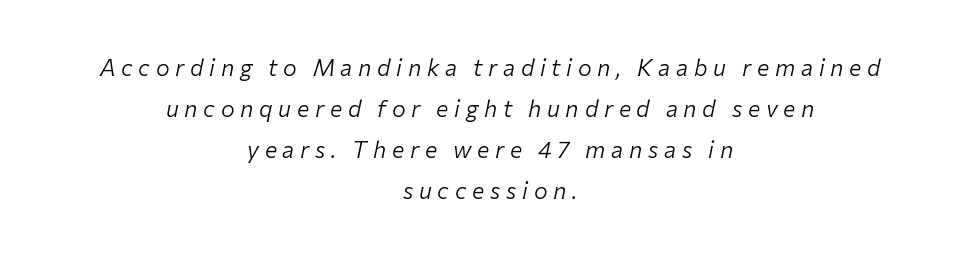
No word sits above an underline. The letters look calm and open, with moderate or lighter stems. Style check: oblique. Both edges are ragged and mirror each other, which tells us the setting is centered.
